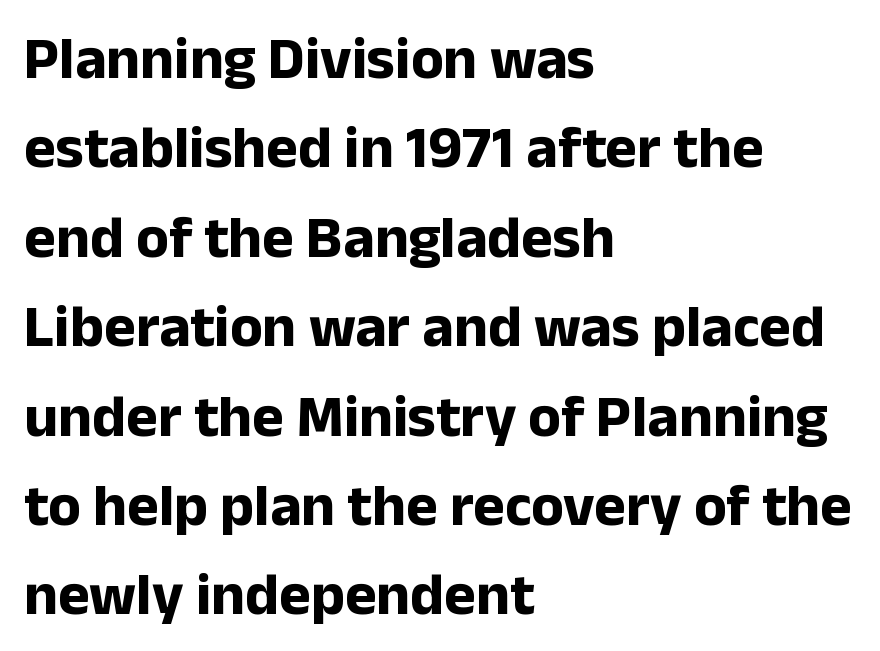
The letters advance in unequal steps, a hallmark of proportional type. Each new line begins a customary step beneath the previous one. Posture: vertical. A clean baseline with only descenders dipping below it. Compared with an ordinary text face, these strokes are far heavier — a full bold.
